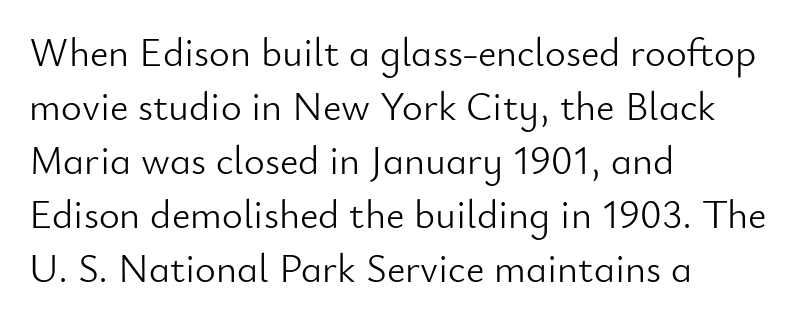
Letter spacing: default. On a weight scale, this lands at 450 or below. The words here are not underlined. How would I describe the line gaps? Plain and ordinary.
